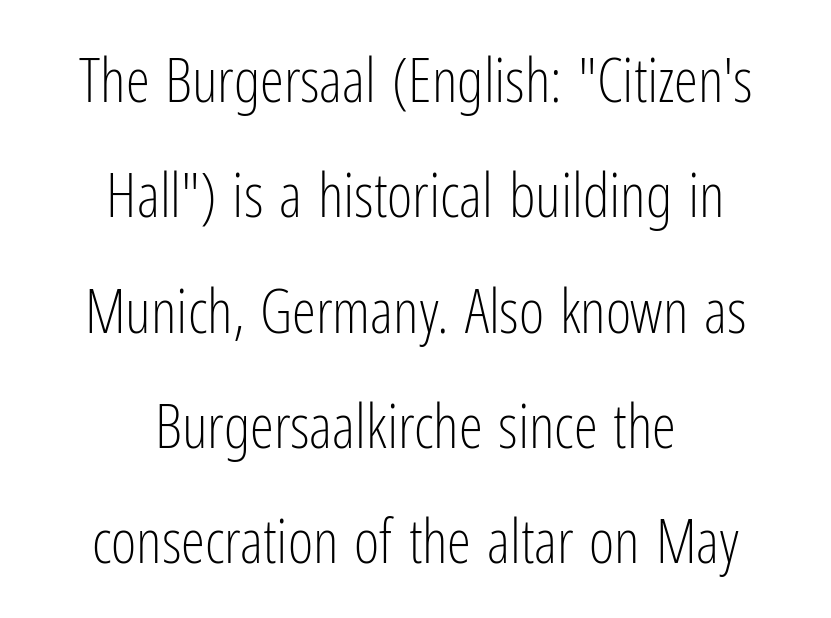
Which margin do the lines hug? Neither — every line sits in the middle. Character widths vary here, with narrow letters taking less room than wide ones. Each letter's strokes conclude bluntly, with no projecting serifs. Letters rest on an invisible, unmarked baseline.
